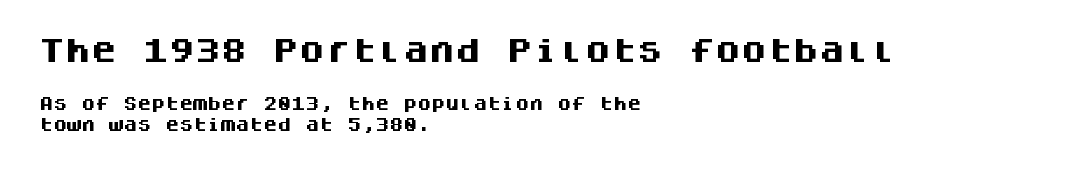
The initial chunk of copy outweighs the following chunk in type size. Between one letter and the next there's only the usual sliver of space. Does the copy run flush right? No — it runs flush left. Pretty heavy lettering here — definitely bold.
